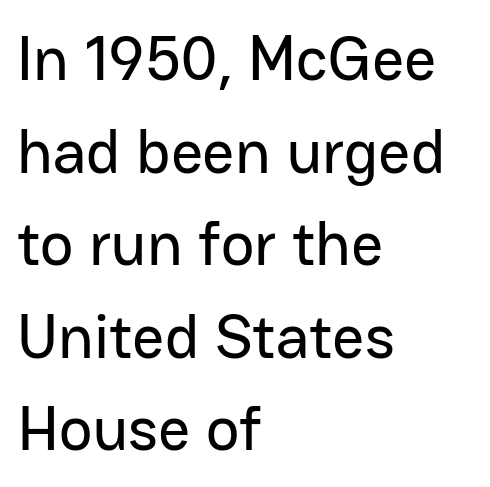
{"serif": "no", "italic": "no", "width": "normal", "stroke_contrast": "low", "x_height": "medium", "monospaced": "no", "underline": "no", "align": "left", "line_spacing": "normal", "line_spacing_ratio": 1.47, "letter_spacing": "normal", "letter_spacing_em": 0.0, "glyph_px": 63}
